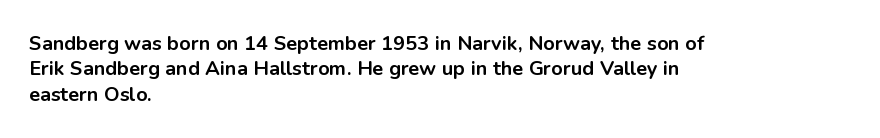
{"italic": "no", "bold": "yes", "underline": "no", "align": "left", "line_spacing": "normal", "line_spacing_ratio": 1.27, "letter_spacing": "normal", "letter_spacing_em": 0.0, "glyph_px": 20}
